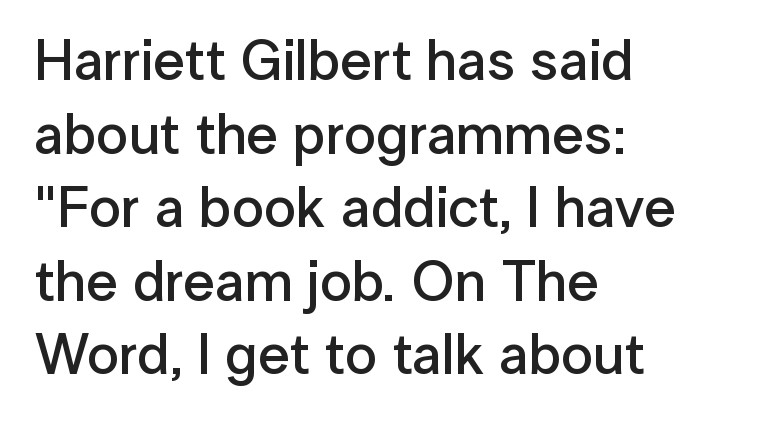
The letters advance in unequal steps, a hallmark of proportional type. A student would call this left alignment; a typographer would say flush left, rag right. It's the straight-up-and-down kind of type. The rows are spaced the way most documents space them.
